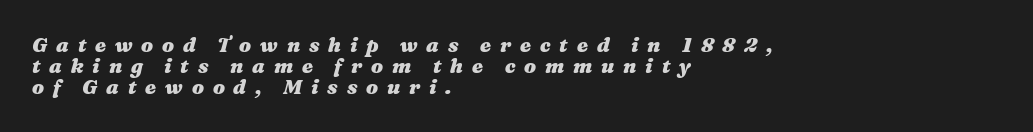
Q: Is the text bold? A: Yes.
Q: Is the text italic (slanted)? A: Yes, it leans right by about 16 degrees.
Q: Is the text underlined? A: No.
Q: How is the paragraph aligned? A: Left-aligned.
Q: Is the spacing between letters normal or unusually wide? A: Unusually wide.
Q: Is the spacing between lines tight, normal or loose? A: Tight.
